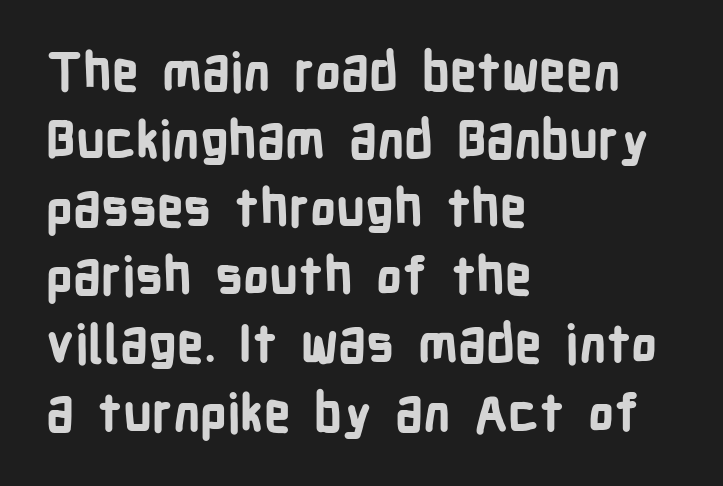
Q: Is the text bold? A: Yes.
Q: Is the text italic (slanted)? A: No, it is upright.
Q: Is the typeface a serif or a sans-serif typeface? A: Sans-serif.
Q: Is the text underlined? A: No.
Q: How is the paragraph aligned? A: Left-aligned.
Q: Is the spacing between letters normal or unusually wide? A: Normal.
Q: Is the spacing between lines tight, normal or loose? A: Normal.
Q: Width (condensed, normal, or wide)? A: Condensed.
Q: Stroke contrast? A: Low.
Q: x-height? A: Medium.
Q: Monospaced? A: No.
